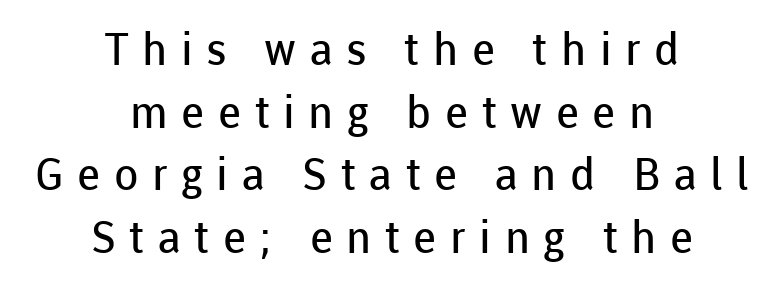
A clean baseline with only descenders dipping below it. The space between consecutive lines is moderate. Every stem runs plumb, perpendicular to the baseline. Stems and bowls with no extra thickness — not bold.
